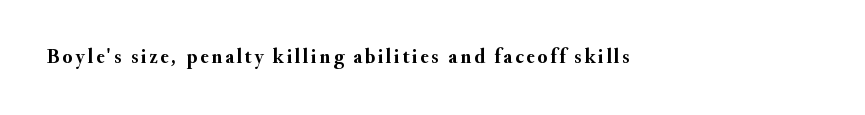
Q: Is the text bold? A: Yes.
Q: Is the text italic (slanted)? A: No, it is upright.
Q: Is the text underlined? A: No.
